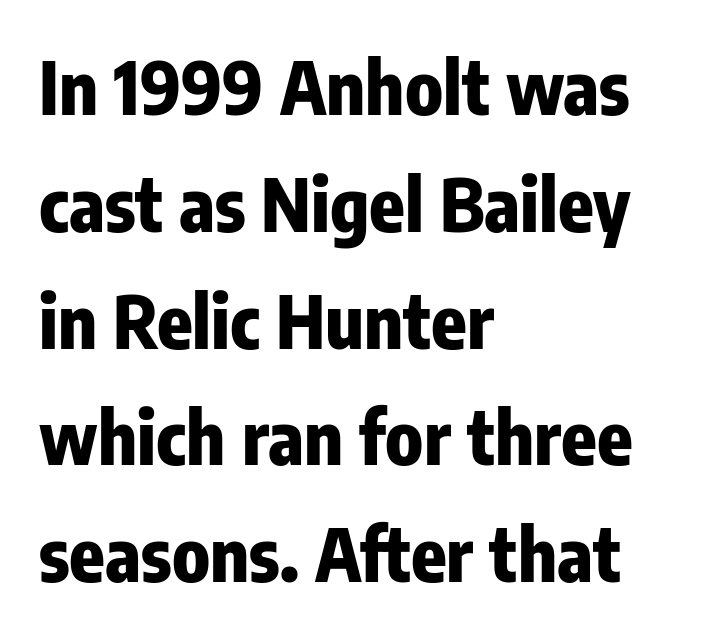
The image shows 73 px heavy, condensed sans-serif type, upright; set left-aligned, normal line spacing (1.6x), normal letter spacing, not underlined; low stroke contrast and a medium x-height.
